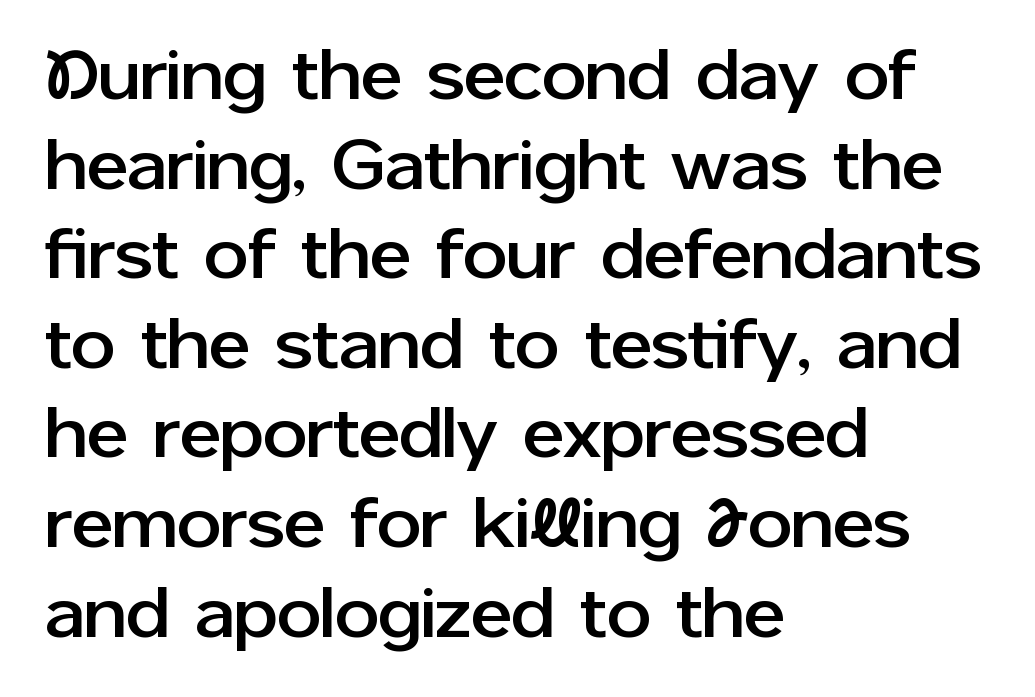
Only glyphs here, with clear space below each row. Is there any slant? The stems are plumb. In terms of letterspacing, this is plain default setting. Character widths vary here, with narrow letters taking less room than wide ones.
